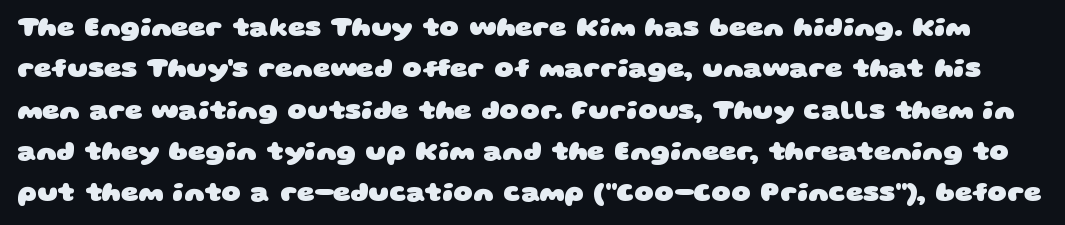
Q: Is the text bold? A: Yes.
Q: Is the text underlined? A: No.
Q: Is the spacing between letters normal or unusually wide? A: Normal.
Q: Is the spacing between lines tight, normal or loose? A: Normal.
